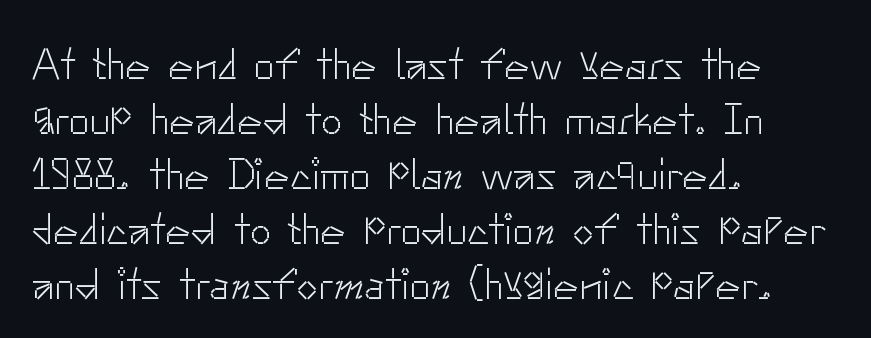
The gap between lines stays unmarked. The rendering uses natural spacing where letterforms have individual widths. These lines stack with their left ends in a neat column. The type sits square on the baseline with zero lean. These lines keep a tight, regular rhythm from letter to letter.
